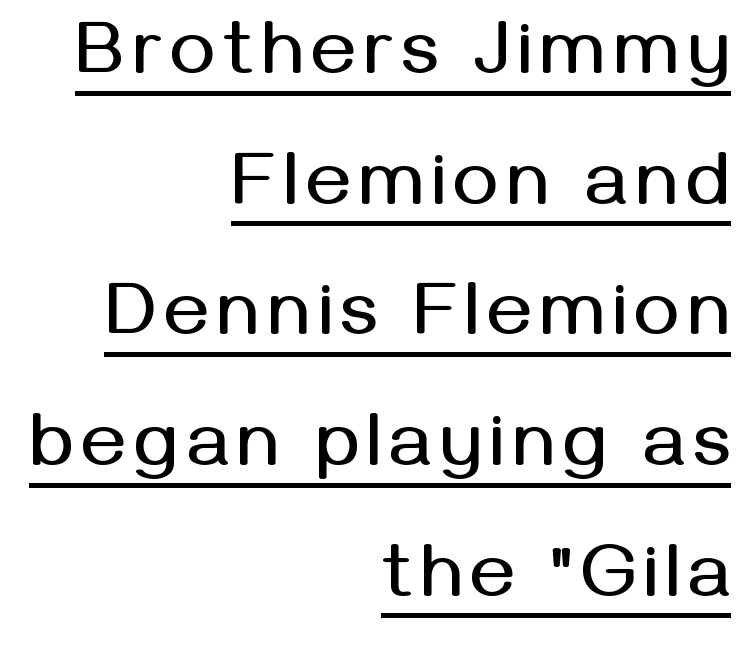
The image shows 76 px sans-serif type, upright; set right-aligned, line spacing 1.72x, underlined; medium stroke contrast and a medium x-height.
